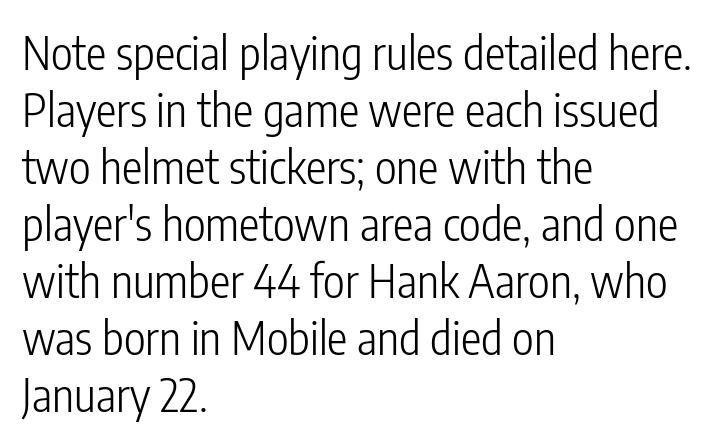
{"serif": "no", "italic": "no", "bold": "no", "weight": "light", "width": "condensed", "stroke_contrast": "low", "x_height": "medium", "monospaced": "no", "underline": "no", "align": "left", "line_spacing_ratio": 1.24, "letter_spacing": "normal", "letter_spacing_em": 0.0, "glyph_px": 46}
